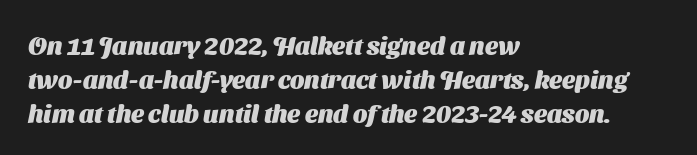
The image shows 25 px bold type; set left-aligned, normal line spacing (1.36x), normal letter spacing, not underlined.
